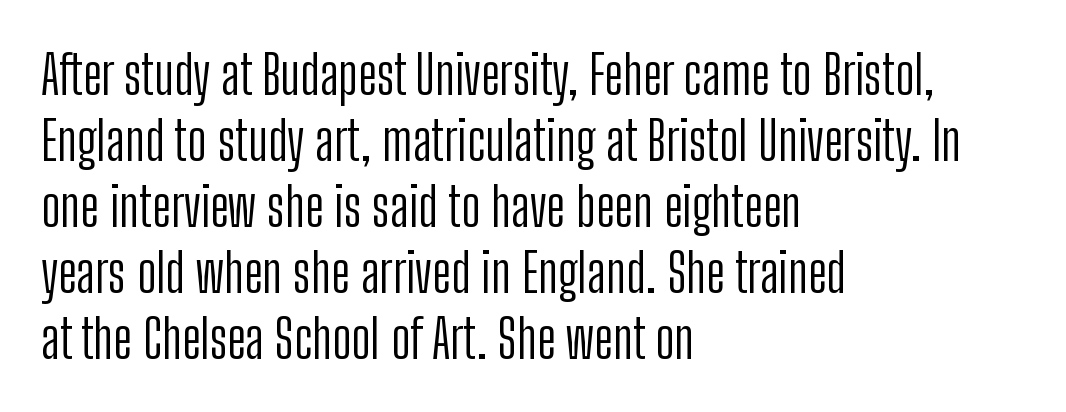
Q: Is the text bold? A: No.
Q: Is the text italic (slanted)? A: No, it is upright.
Q: Is the typeface a serif or a sans-serif typeface? A: Sans-serif.
Q: Is the text underlined? A: No.
Q: How is the paragraph aligned? A: Left-aligned.
Q: Is the spacing between letters normal or unusually wide? A: Normal.
Q: Width (condensed, normal, or wide)? A: Condensed.
Q: Stroke contrast? A: Low.
Q: x-height? A: Medium.
Q: Monospaced? A: No.
